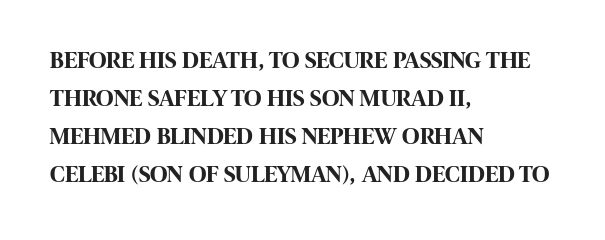
{"italic": "no", "bold": "yes", "underline": "no", "align": "left", "line_spacing": "normal", "line_spacing_ratio": 1.59, "letter_spacing": "normal", "letter_spacing_em": 0.0, "glyph_px": 24}
